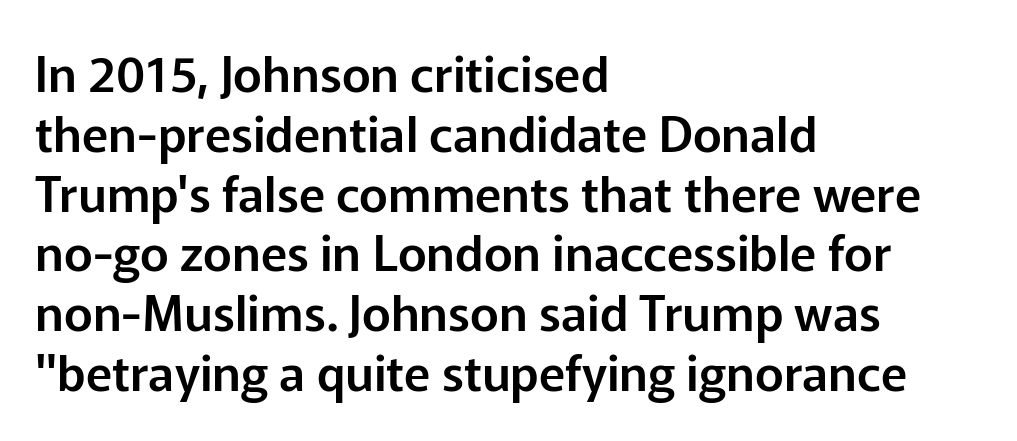
The image shows 49 px sans-serif type, upright; set left-aligned, line spacing 1.22x, normal letter spacing, not underlined; low stroke contrast and a medium x-height.
